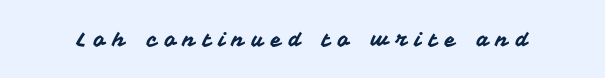
The image shows 20 px text type; set unusually wide letter spacing (+0.35 em), not underlined.
